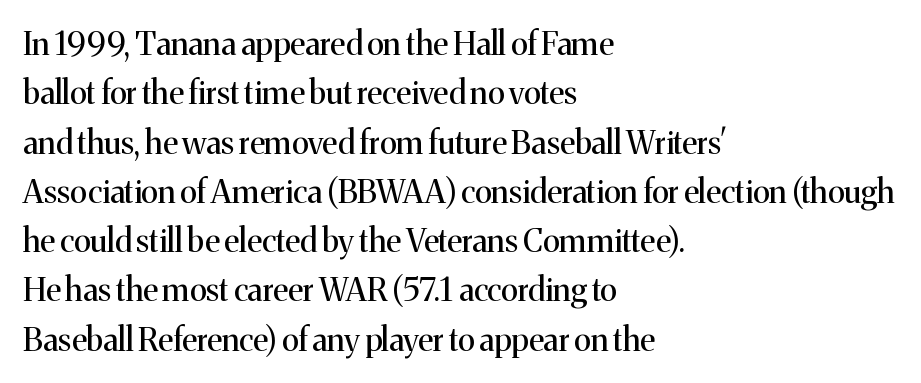
{"serif": "yes", "italic": "no", "bold": "no", "weight": "regular", "width": "normal", "stroke_contrast": "medium", "x_height": "medium", "monospaced": "no", "underline": "no", "align": "left", "line_spacing": "normal", "line_spacing_ratio": 1.54, "letter_spacing": "normal", "letter_spacing_em": 0.0, "glyph_px": 32}
